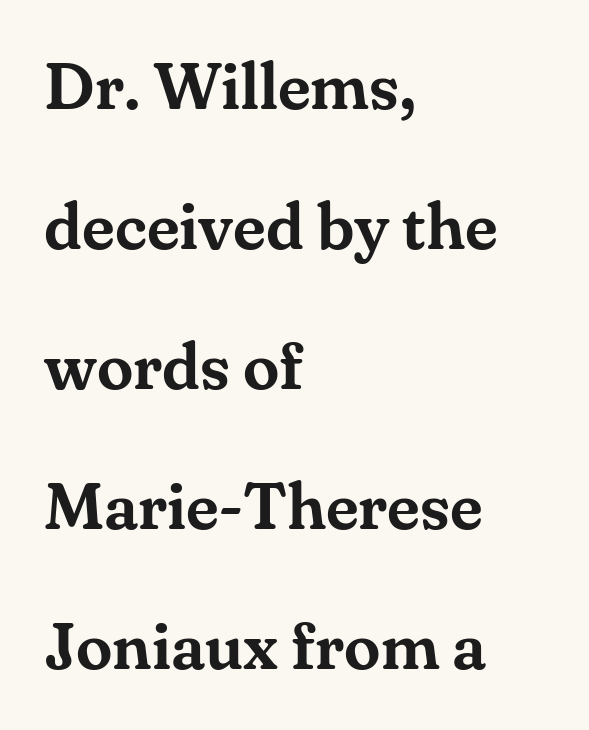
Type without underlining. The paragraph shown leans on its left margin. The lettering holds an erect, upright posture throughout. This sample has the flowing, uneven cadence of proportional lettering. The designer went with a serif here, giving each stem small feet.
